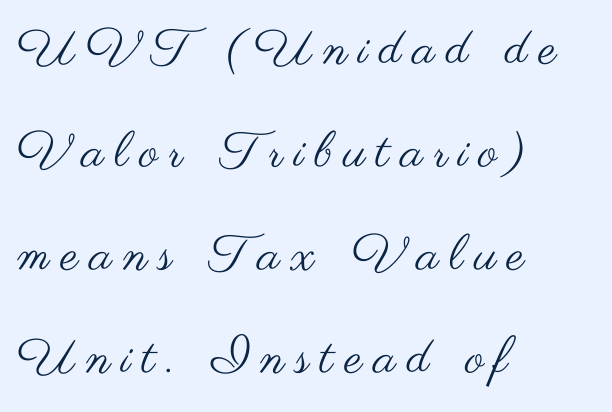
Q: Is the text bold? A: No.
Q: Is the text italic (slanted)? A: Yes.
Q: Is the typeface a serif or a sans-serif typeface? A: Sans-serif.
Q: Is the text underlined? A: No.
Q: How is the paragraph aligned? A: Left-aligned.
Q: Is the spacing between letters normal or unusually wide? A: Unusually wide.
Q: Is the spacing between lines tight, normal or loose? A: Loose.
Q: Width (condensed, normal, or wide)? A: Wide.
Q: Stroke contrast? A: Medium.
Q: x-height? A: Small.
Q: Monospaced? A: No.
